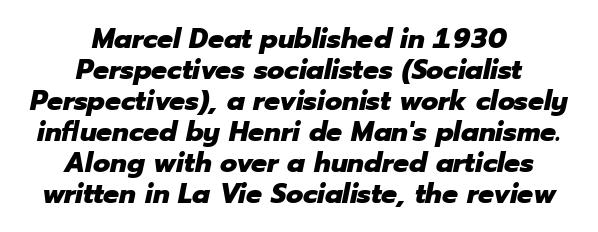
The lines are quadded center. Caption: bold face, heavy strokes. Emphasis-style slanted type is in use. The type is set solid horizontally, with unmodified tracking.
